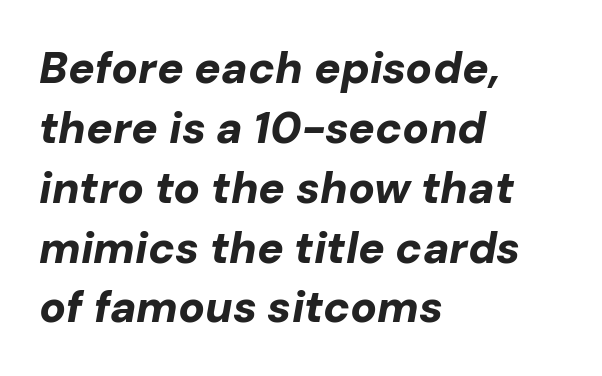
The image shows 44 px bold type, italic (leaning right); set left-aligned, normal line spacing (1.36x), normal letter spacing, not underlined; low stroke contrast and a medium x-height.
